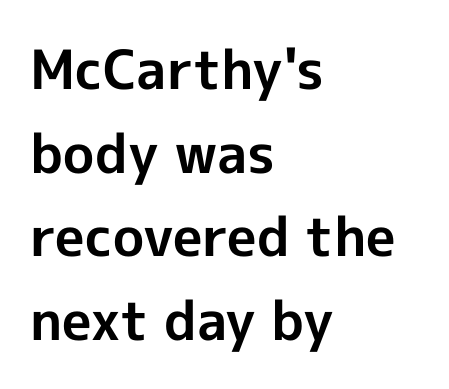
Q: Is the text bold? A: Yes.
Q: Is the text italic (slanted)? A: No, it is upright.
Q: Is the typeface a serif or a sans-serif typeface? A: Sans-serif.
Q: Is the text underlined? A: No.
Q: How is the paragraph aligned? A: Left-aligned.
Q: Is the spacing between letters normal or unusually wide? A: Normal.
Q: Is the spacing between lines tight, normal or loose? A: Normal.
Q: Width (condensed, normal, or wide)? A: Normal.
Q: x-height? A: Medium.
Q: Monospaced? A: No.
